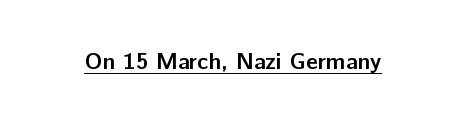
{"italic": "no", "bold": "yes", "underline": "yes", "letter_spacing": "normal", "letter_spacing_em": 0.0, "glyph_px": 23}
